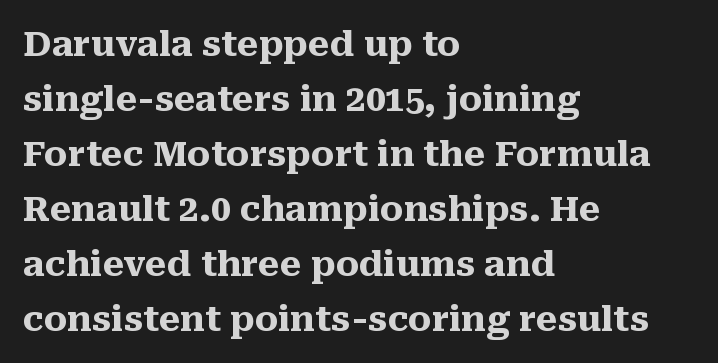
The image shows 35 px heavy serif type, upright; set left-aligned, normal line spacing (1.57x), normal letter spacing, not underlined; medium stroke contrast and a medium x-height.
